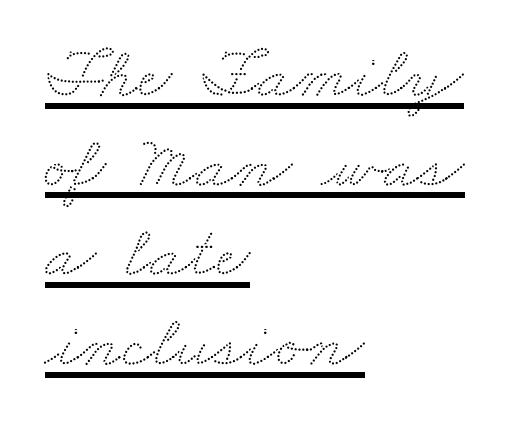
{"width": "wide", "stroke_contrast": "low", "x_height": "small", "monospaced": "no", "underline": "yes", "align": "left", "line_spacing_ratio": 1.21, "letter_spacing": "normal", "letter_spacing_em": 0.0, "glyph_px": 74}
